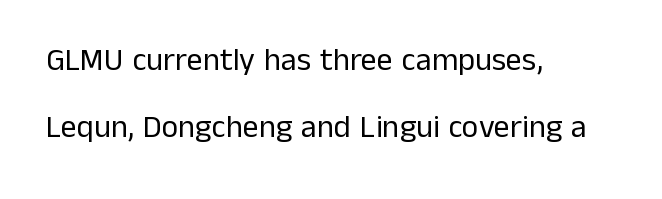
{"serif": "no", "italic": "no", "bold": "no", "weight": "regular", "width": "normal", "stroke_contrast": "low", "x_height": "medium", "monospaced": "no", "underline": "no", "align": "left", "line_spacing": "loose", "line_spacing_ratio": 2.1, "letter_spacing": "normal", "letter_spacing_em": 0.0, "glyph_px": 32}
